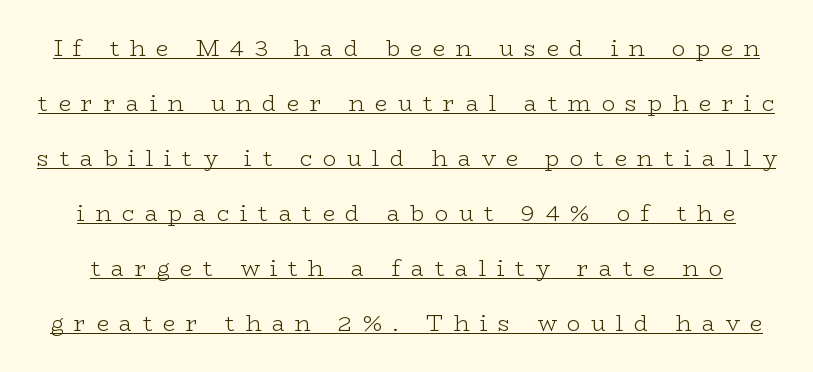
{"italic": "no", "bold": "no", "underline": "yes", "line_spacing": "loose", "line_spacing_ratio": 2.5, "letter_spacing": "wide", "letter_spacing_em": 0.48, "glyph_px": 22}
